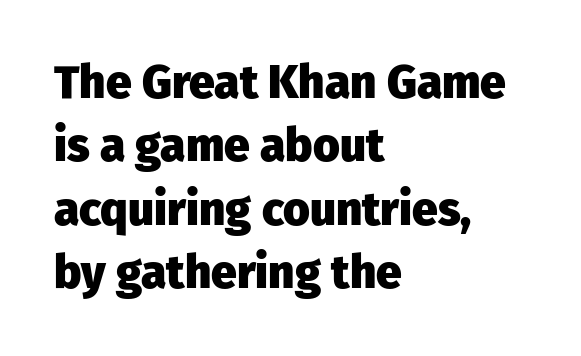
{"serif": "no", "italic": "no", "bold": "yes", "weight": "heavy", "width": "normal", "stroke_contrast": "low", "x_height": "medium", "monospaced": "no", "underline": "no", "align": "left", "line_spacing": "normal", "line_spacing_ratio": 1.38, "letter_spacing": "normal", "letter_spacing_em": 0.0, "glyph_px": 46}
